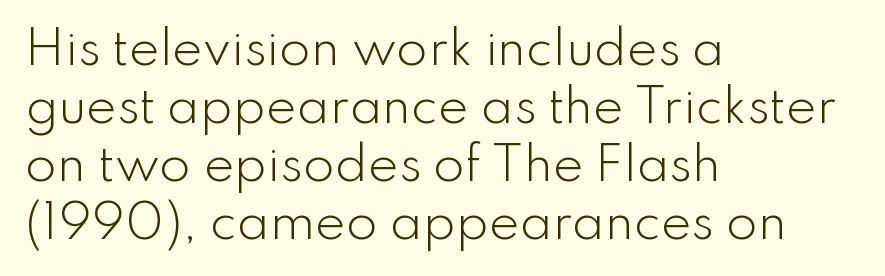
{"serif": "no", "italic": "no", "bold": "no", "weight": "light", "width": "normal", "stroke_contrast": "low", "x_height": "small", "monospaced": "no", "underline": "no", "align": "left", "line_spacing": "normal", "line_spacing_ratio": 1.26, "letter_spacing": "normal", "letter_spacing_em": 0.0, "glyph_px": 46}
